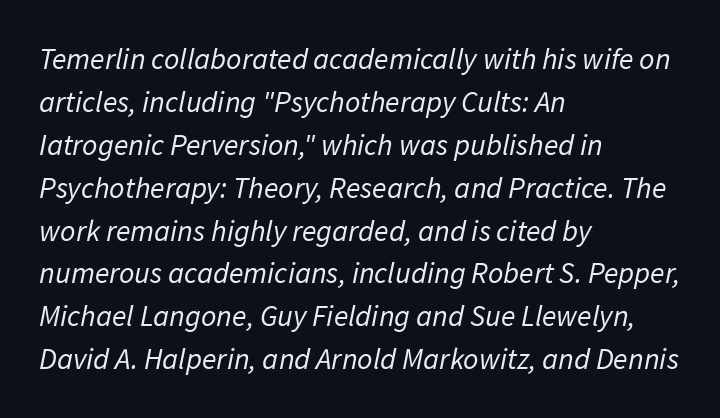
A light-to-regular cut is what we see here. Letterform terminals end flat and unadorned throughout the passage. Varying glyph widths throughout — classic text-font behaviour. A typesetter would call this zero additional tracking. Whoever set this chose a conventional vertical rhythm.
